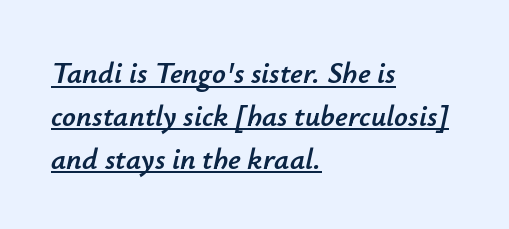
{"italic": "yes", "lean": "right", "slant_degrees": 12, "width": "normal", "stroke_contrast": "low", "x_height": "small", "monospaced": "no", "underline": "yes", "align": "left", "line_spacing": "normal", "line_spacing_ratio": 1.43, "letter_spacing": "normal", "letter_spacing_em": 0.0, "glyph_px": 30}
